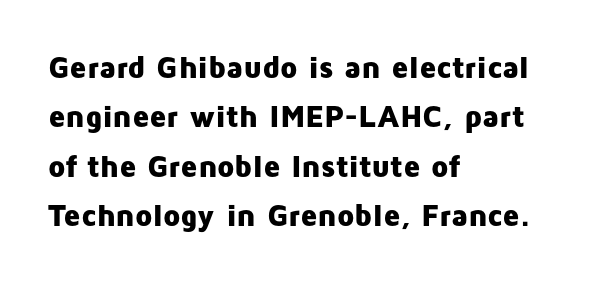
In terms of letterform style, serifs are entirely absent. Has an underline been added? It has not. Plenty of ink on the page — the face is bold. Here the designer chose a conventional face with non-uniform glyph widths. The gaps between neighbouring characters are ordinary and unremarkable.
